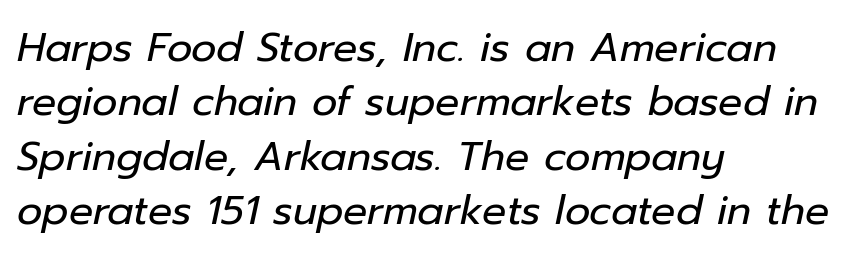
Q: Is the text bold? A: No.
Q: Is the text italic (slanted)? A: Yes, it leans right by about 12 degrees.
Q: Is the text underlined? A: No.
Q: How is the paragraph aligned? A: Left-aligned.
Q: Is the spacing between letters normal or unusually wide? A: Normal.
Q: Is the spacing between lines tight, normal or loose? A: Normal.
Q: Width (condensed, normal, or wide)? A: Normal.
Q: Stroke contrast? A: Low.
Q: x-height? A: Medium.
Q: Monospaced? A: No.
